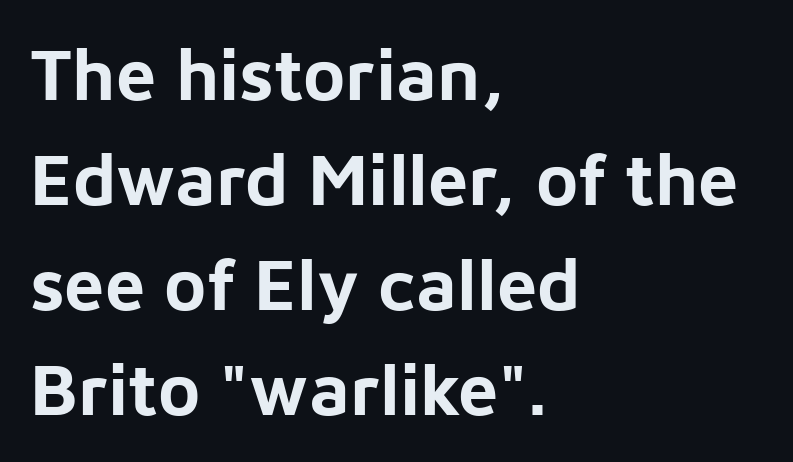
{"serif": "no", "italic": "no", "bold": "yes", "weight": "bold", "width": "normal", "stroke_contrast": "low", "x_height": "medium", "monospaced": "no", "underline": "no", "align": "left", "line_spacing": "normal", "line_spacing_ratio": 1.46, "letter_spacing": "normal", "letter_spacing_em": 0.0, "glyph_px": 72}
